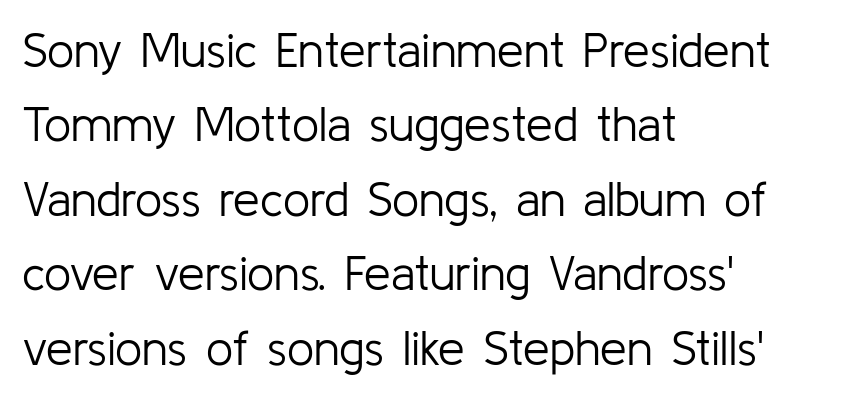
The image shows 48 px light sans-serif type, upright; set left-aligned, normal line spacing (1.55x), normal letter spacing, not underlined; low stroke contrast and a medium x-height.
